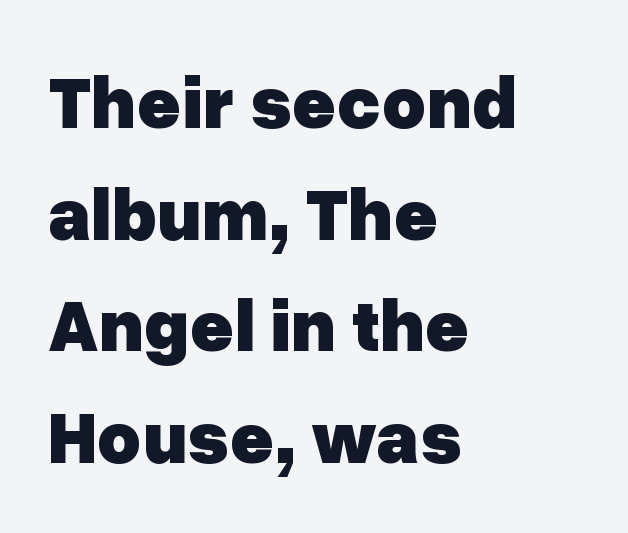
The image shows 75 px heavy sans-serif type, upright; set left-aligned, normal line spacing (1.49x), normal letter spacing, not underlined; low stroke contrast and a medium x-height.
